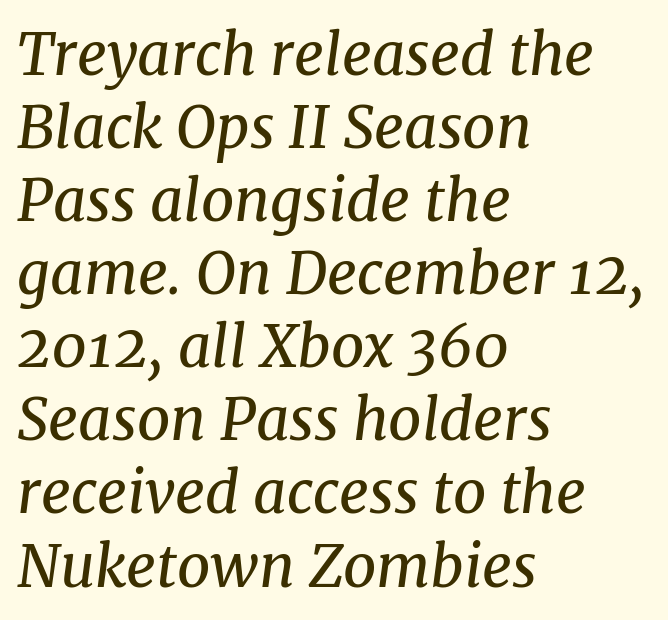
{"serif": "yes", "italic": "yes", "lean": "right", "slant_degrees": 8, "bold": "no", "weight": "regular", "width": "normal", "stroke_contrast": "medium", "x_height": "medium", "monospaced": "no", "underline": "no", "align": "left", "line_spacing": "normal", "line_spacing_ratio": 1.26, "letter_spacing": "normal", "letter_spacing_em": 0.0, "glyph_px": 58}
